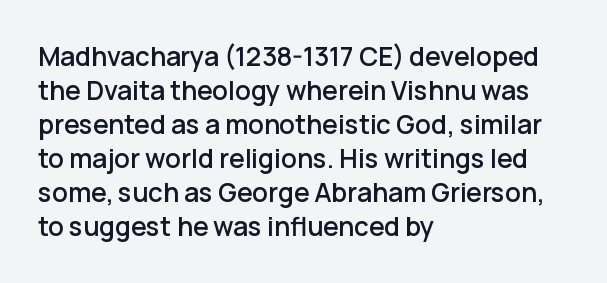
{"italic": "no", "underline": "no", "align": "left", "line_spacing": "normal", "line_spacing_ratio": 1.31, "letter_spacing": "normal", "letter_spacing_em": 0.0, "glyph_px": 26}
